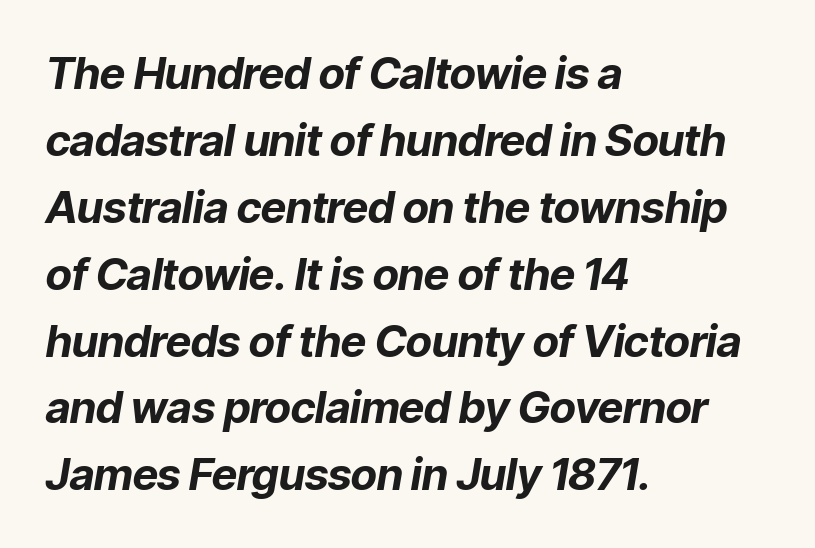
Q: Is the text bold? A: Yes.
Q: Is the text italic (slanted)? A: Yes, it leans right by about 9 degrees.
Q: Is the text underlined? A: No.
Q: How is the paragraph aligned? A: Left-aligned.
Q: Is the spacing between letters normal or unusually wide? A: Normal.
Q: Is the spacing between lines tight, normal or loose? A: Normal.
Q: Width (condensed, normal, or wide)? A: Normal.
Q: Stroke contrast? A: Low.
Q: x-height? A: Medium.
Q: Monospaced? A: No.
